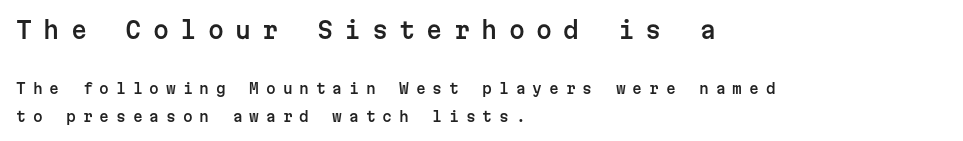
{"italic": "no", "underline": "no", "align": "left", "line_spacing": "loose", "line_spacing_ratio": 1.98, "letter_spacing": "wide", "letter_spacing_em": 0.49, "larger_block": "first", "size_ratio": 1.64, "glyph_px": 23}
